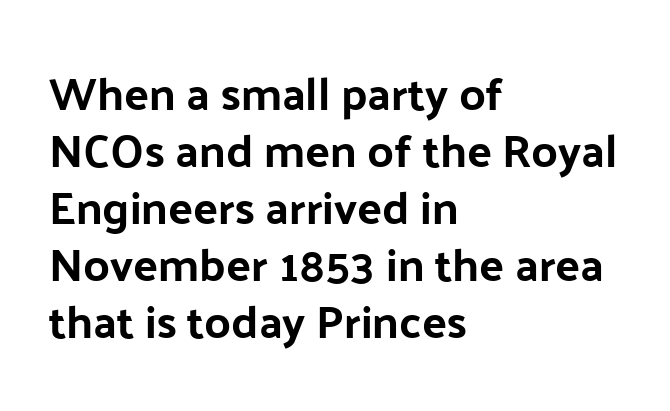
The image shows 46 px sans-serif type, upright; set left-aligned, line spacing 1.24x, normal letter spacing, not underlined; low stroke contrast and a medium x-height.
